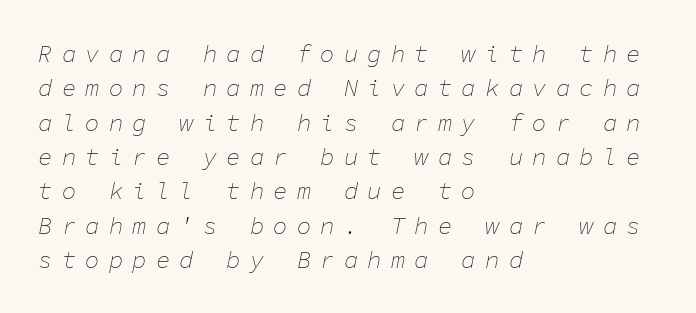
{"italic": "yes", "lean": "right", "slant_degrees": 11, "bold": "no", "underline": "no", "align": "left", "line_spacing": "normal", "line_spacing_ratio": 1.43, "letter_spacing": "wide", "letter_spacing_em": 0.38, "glyph_px": 24}
